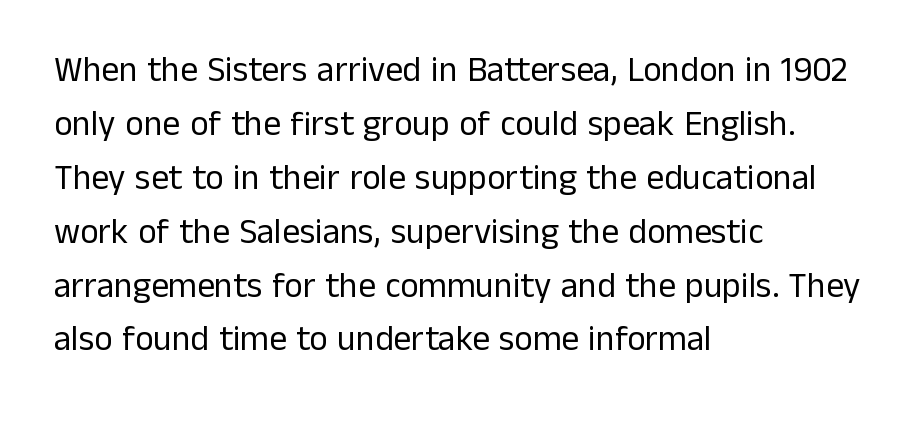
{"serif": "no", "italic": "no", "bold": "no", "weight": "regular", "width": "normal", "stroke_contrast": "low", "x_height": "medium", "monospaced": "no", "underline": "no", "align": "left", "line_spacing": "normal", "line_spacing_ratio": 1.54, "letter_spacing": "normal", "letter_spacing_em": 0.0, "glyph_px": 35}
